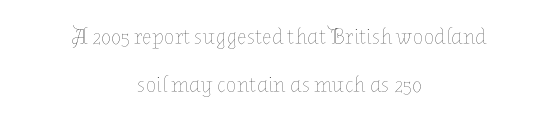
Every stem runs plumb, perpendicular to the baseline. Each line is balanced around a shared central axis. Is the letter spacing exaggerated? No — it looks like the ordinary default. The baseline area is clear. Honestly, the rows look like they've been pulled way apart. These glyphs show unthickened strokes, regular width or finer.
